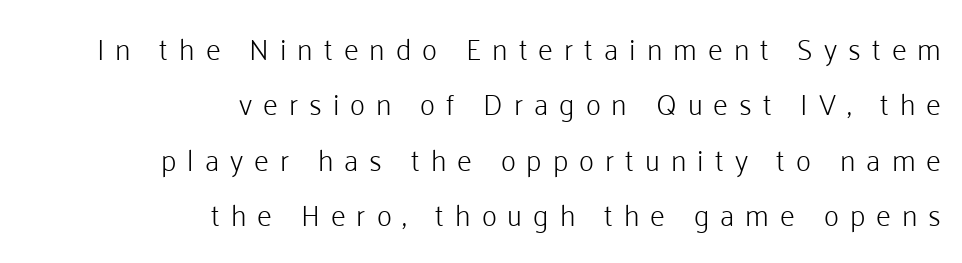
Q: Is the text bold? A: No.
Q: Is the text italic (slanted)? A: No, it is upright.
Q: Is the typeface a serif or a sans-serif typeface? A: Sans-serif.
Q: Is the text underlined? A: No.
Q: How is the paragraph aligned? A: Right-aligned.
Q: Is the spacing between letters normal or unusually wide? A: Unusually wide.
Q: Is the spacing between lines tight, normal or loose? A: Loose.
Q: Width (condensed, normal, or wide)? A: Normal.
Q: Stroke contrast? A: Low.
Q: x-height? A: Medium.
Q: Monospaced? A: No.
